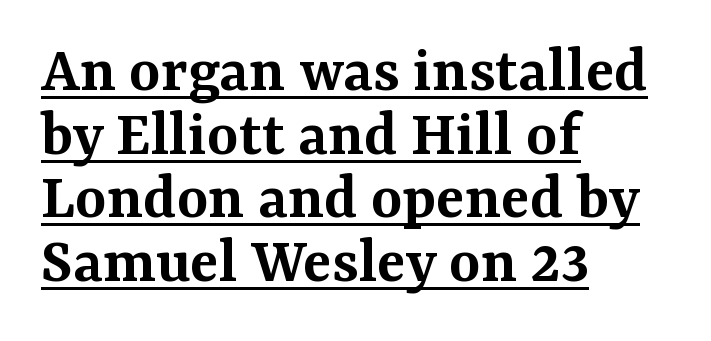
Q: Is the text bold? A: Semi-bold.
Q: Is the text italic (slanted)? A: No, it is upright.
Q: Is the typeface a serif or a sans-serif typeface? A: Serif.
Q: Is the text underlined? A: Yes.
Q: How is the paragraph aligned? A: Left-aligned.
Q: Is the spacing between letters normal or unusually wide? A: Normal.
Q: Is the spacing between lines tight, normal or loose? A: Tight.
Q: Width (condensed, normal, or wide)? A: Normal.
Q: Stroke contrast? A: Medium.
Q: x-height? A: Medium.
Q: Monospaced? A: No.
